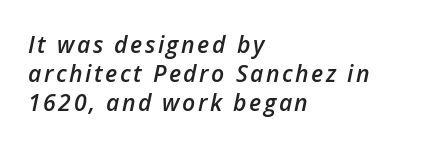
{"italic": "yes", "lean": "right", "slant_degrees": 12, "bold": "semi", "underline": "no", "align": "left", "line_spacing": "normal", "line_spacing_ratio": 1.26, "glyph_px": 23}
